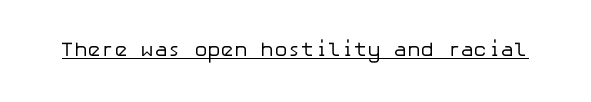
Q: Is the text bold? A: No.
Q: Is the text italic (slanted)? A: No, it is upright.
Q: Is the text underlined? A: Yes.
Q: Is the spacing between letters normal or unusually wide? A: Normal.
